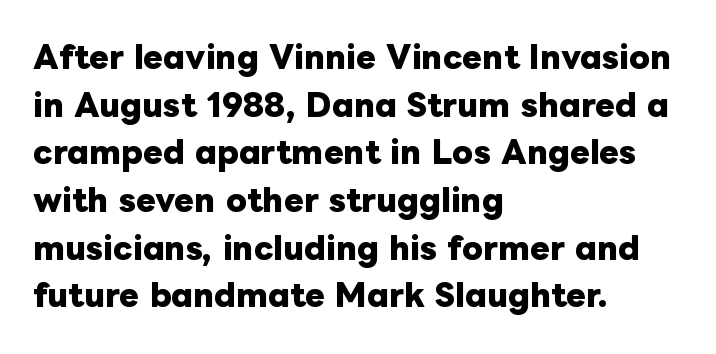
Q: Is the text bold? A: Yes.
Q: Is the text italic (slanted)? A: No, it is upright.
Q: Is the text underlined? A: No.
Q: How is the paragraph aligned? A: Left-aligned.
Q: Is the spacing between letters normal or unusually wide? A: Normal.
Q: Is the spacing between lines tight, normal or loose? A: Normal.
Q: Width (condensed, normal, or wide)? A: Normal.
Q: Stroke contrast? A: Low.
Q: x-height? A: Medium.
Q: Monospaced? A: No.
